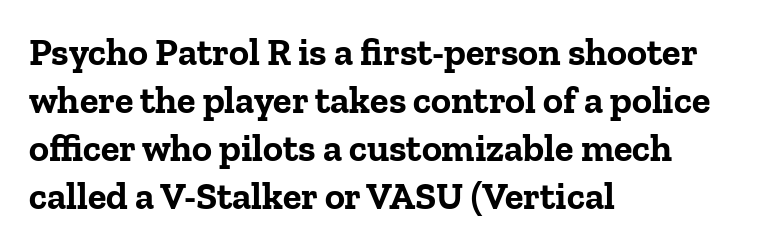
{"serif": "yes", "italic": "no", "bold": "yes", "weight": "bold", "width": "normal", "stroke_contrast": "low", "x_height": "medium", "monospaced": "no", "underline": "no", "align": "left", "line_spacing": "normal", "line_spacing_ratio": 1.26, "letter_spacing": "normal", "letter_spacing_em": 0.0, "glyph_px": 38}
